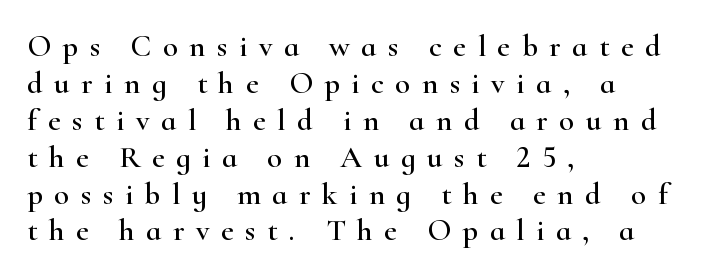
Anything drawn beneath the words? Only blank space. The face used here is seriffed, in the tradition of book romans. All the whitespace from short lines collects on the right. Students, note that the glyphs here are deliberately spaced far apart. Here the designer chose a conventional face with non-uniform glyph widths.
